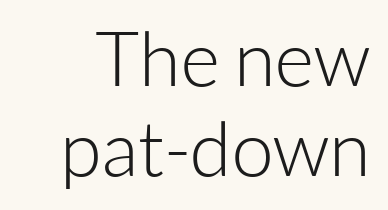
The image shows 76 px light sans-serif type, upright; set line spacing 1.19x, normal letter spacing, not underlined; low stroke contrast and a medium x-height.
